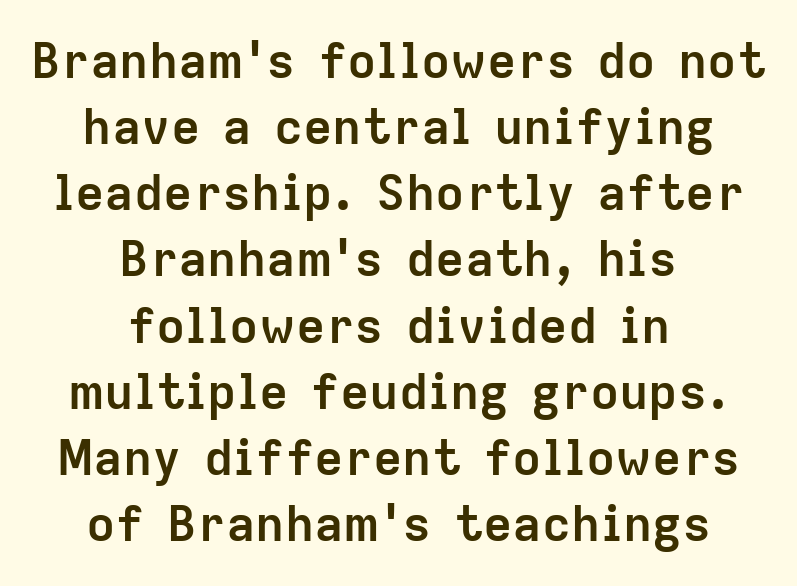
{"serif": "no", "italic": "no", "bold": "yes", "weight": "semibold", "width": "normal", "stroke_contrast": "low", "x_height": "medium", "monospaced": "no", "underline": "no", "align": "center", "line_spacing": "normal", "line_spacing_ratio": 1.35, "letter_spacing": "normal", "letter_spacing_em": 0.0, "glyph_px": 49}
